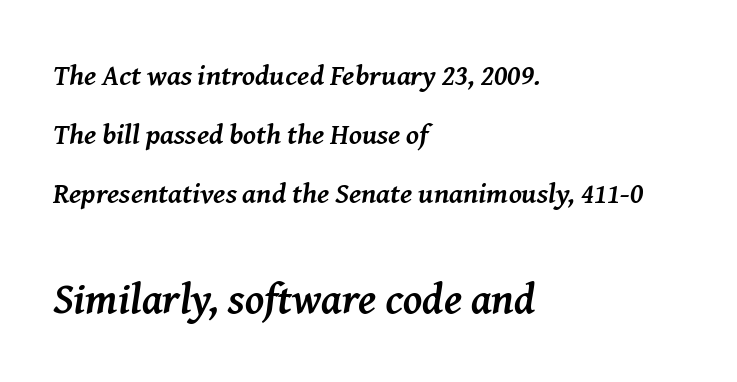
{"serif": "yes", "italic": "yes", "lean": "right", "slant_degrees": 8, "bold": "yes", "weight": "semibold", "width": "normal", "stroke_contrast": "medium", "x_height": "medium", "monospaced": "no", "underline": "no", "align": "left", "line_spacing": "loose", "line_spacing_ratio": 2.04, "letter_spacing": "normal", "letter_spacing_em": 0.0, "larger_block": "second", "size_ratio": 1.48, "glyph_px": 43}
